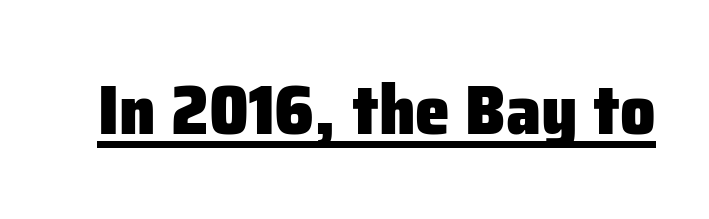
Q: Is the text bold? A: Yes.
Q: Is the text italic (slanted)? A: No, it is upright.
Q: Is the typeface a serif or a sans-serif typeface? A: Sans-serif.
Q: Is the text underlined? A: Yes.
Q: Is the spacing between letters normal or unusually wide? A: Normal.
Q: Width (condensed, normal, or wide)? A: Normal.
Q: Stroke contrast? A: Low.
Q: x-height? A: Medium.
Q: Monospaced? A: No.
